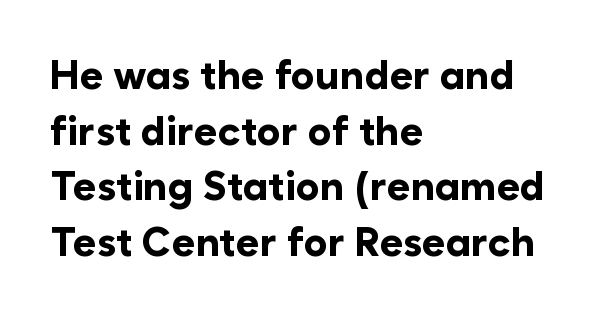
The image shows 40 px bold sans-serif type, upright; set left-aligned, normal line spacing (1.39x), normal letter spacing, not underlined; low stroke contrast and a medium x-height.
